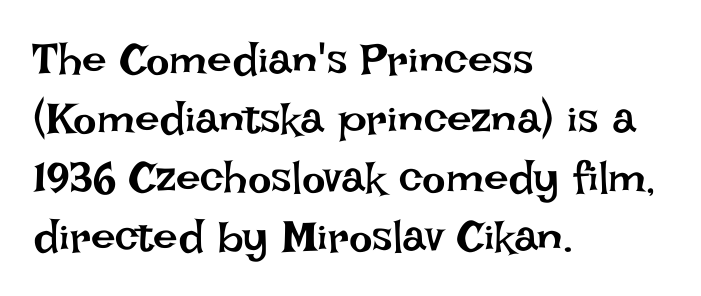
Q: Is the text bold? A: No.
Q: Is the text italic (slanted)? A: No, it is upright.
Q: Is the text underlined? A: No.
Q: How is the paragraph aligned? A: Left-aligned.
Q: Is the spacing between letters normal or unusually wide? A: Normal.
Q: Is the spacing between lines tight, normal or loose? A: Normal.
Q: Width (condensed, normal, or wide)? A: Normal.
Q: Stroke contrast? A: Low.
Q: x-height? A: Large.
Q: Monospaced? A: No.
